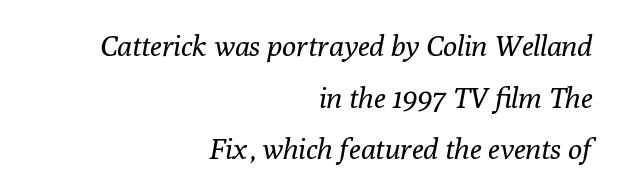
The image shows 29 px regular-weight serif type, italic (leaning right); set right-aligned, line spacing 1.78x, normal letter spacing, not underlined; low stroke contrast and a medium x-height.
